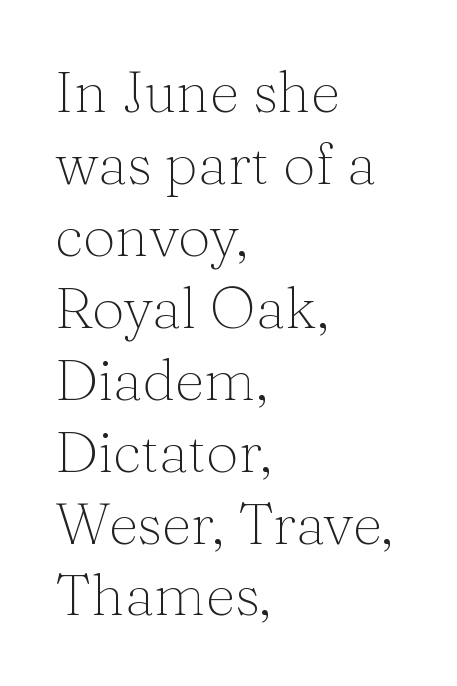
Q: Is the text bold? A: No.
Q: Is the text italic (slanted)? A: No, it is upright.
Q: Is the typeface a serif or a sans-serif typeface? A: Serif.
Q: Is the text underlined? A: No.
Q: How is the paragraph aligned? A: Left-aligned.
Q: Is the spacing between letters normal or unusually wide? A: Normal.
Q: Width (condensed, normal, or wide)? A: Normal.
Q: Stroke contrast? A: Medium.
Q: x-height? A: Medium.
Q: Monospaced? A: No.
